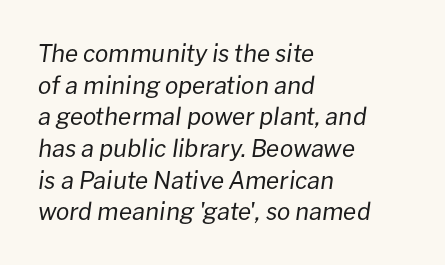
Q: Is the text bold? A: No.
Q: Is the text italic (slanted)? A: Yes, it leans right by about 8 degrees.
Q: Is the text underlined? A: No.
Q: How is the paragraph aligned? A: Left-aligned.
Q: Is the spacing between letters normal or unusually wide? A: Normal.
Q: Is the spacing between lines tight, normal or loose? A: Normal.
